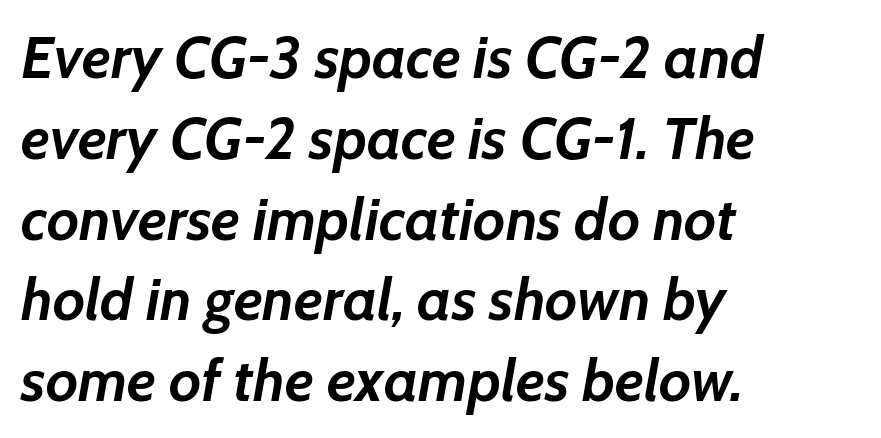
The image shows 59 px semibold type, italic (leaning right); set left-aligned, normal line spacing (1.37x), normal letter spacing, not underlined; low stroke contrast and a medium x-height.
